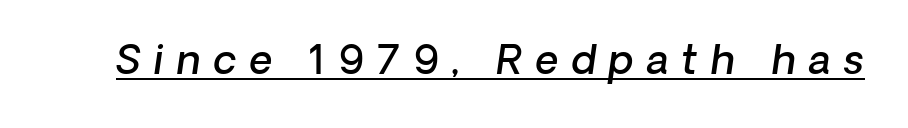
The image shows 40 px semibold sans-serif type; set unusually wide letter spacing (+0.33 em), underlined; low stroke contrast and a medium x-height.
